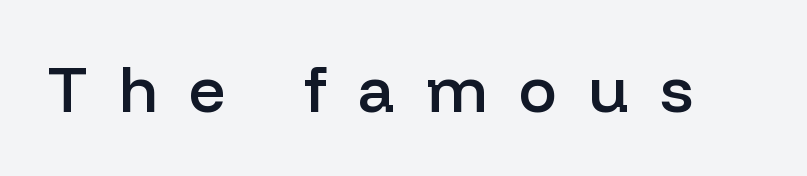
What stands out about the letter spacing? Its width — letters are far apart. Is this a fixed-width face? No — the glyphs have proportional, varying widths. Every letter is mildly thick-stroked: semibold rather than bold. Glance below the letters and you will spot only blank space. The letters stand straight up with perfectly vertical stems.
